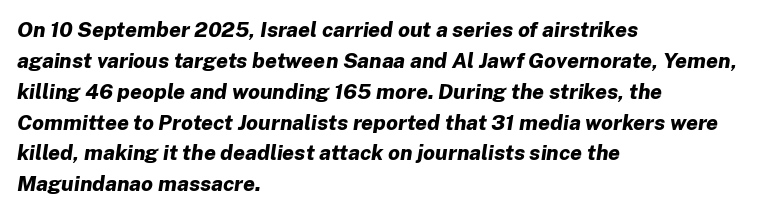
{"italic": "yes", "lean": "right", "slant_degrees": 8, "bold": "yes", "underline": "no", "align": "left", "line_spacing": "normal", "line_spacing_ratio": 1.47, "letter_spacing": "normal", "letter_spacing_em": 0.0, "glyph_px": 21}
